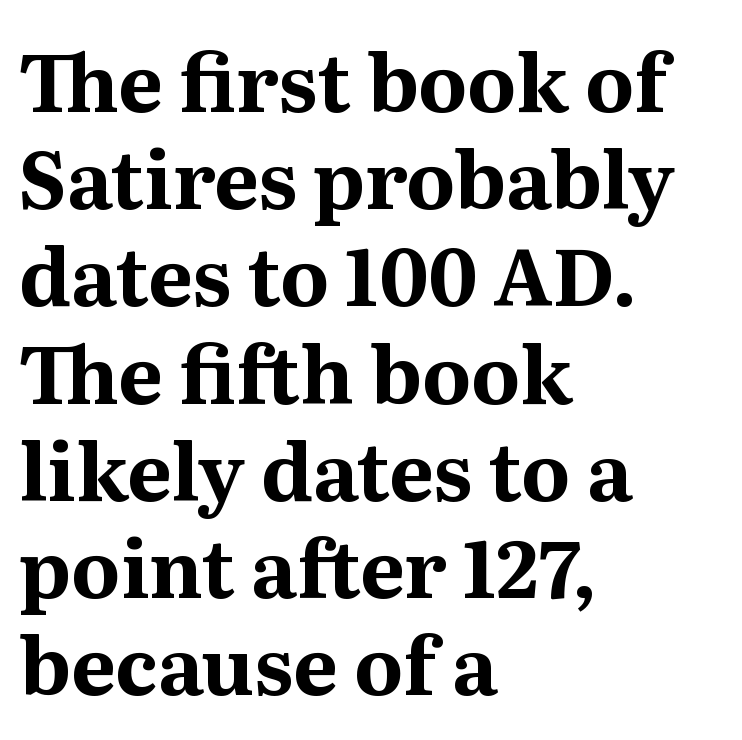
Each line starts at the same left margin while the right side varies. To sum up the face: it has serifs. Caption: bold face, heavy strokes. Spacing between characters is what you'd get straight out of the box.
